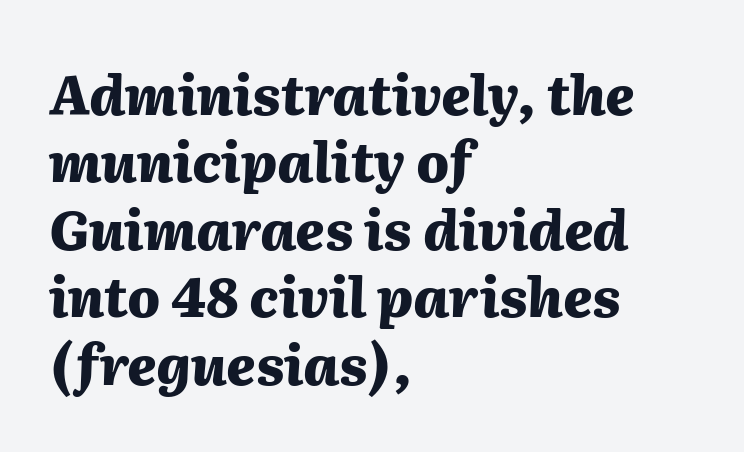
The setting favours the left margin, as ordinary paragraphs usually do. The rendering uses natural spacing where letterforms have individual widths. Leading matches the norm, producing a regular column. Thick stems and heavy bowls — unmistakably bold. Nobody drew a line under any word here.
